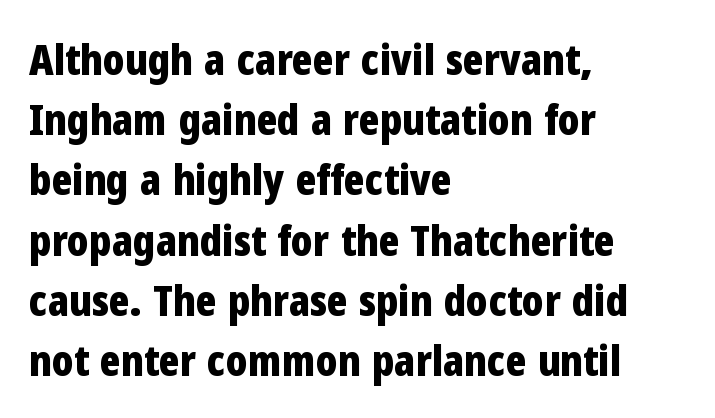
The image shows 43 px bold, condensed sans-serif type, upright; set left-aligned, normal line spacing (1.4x), normal letter spacing, not underlined; low stroke contrast and a medium x-height.
